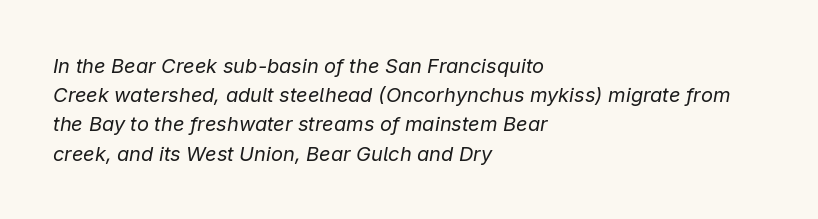
The image shows 20 px text type, italic (leaning right); set left-aligned, normal line spacing (1.46x), normal letter spacing, not underlined.
